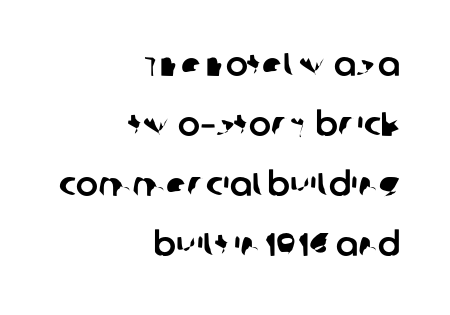
A typesetter would call this proportional, since set widths differ per character. Standard letterfit; no display-style spreading of the glyphs. Visually the block forms a straight wall on the right and a jagged coastline on the left. The characters display no serif detailing; their extremities are plain. Only glyphs here, with clear space below each row.
